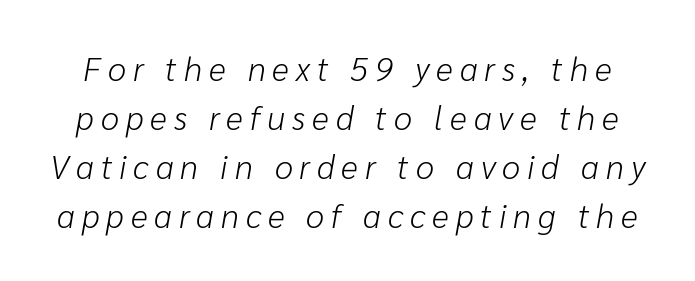
The image shows 33 px light type, italic (leaning right); set normal line spacing (1.48x), unusually wide letter spacing (+0.21 em), not underlined; low stroke contrast and a medium x-height.
